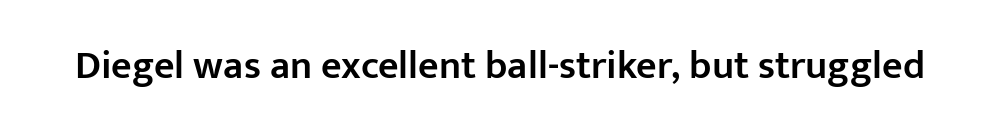
{"serif": "no", "italic": "no", "bold": "semi", "weight": "semibold", "width": "normal", "stroke_contrast": "low", "x_height": "medium", "monospaced": "no", "underline": "no", "letter_spacing": "normal", "letter_spacing_em": 0.0, "glyph_px": 40}
